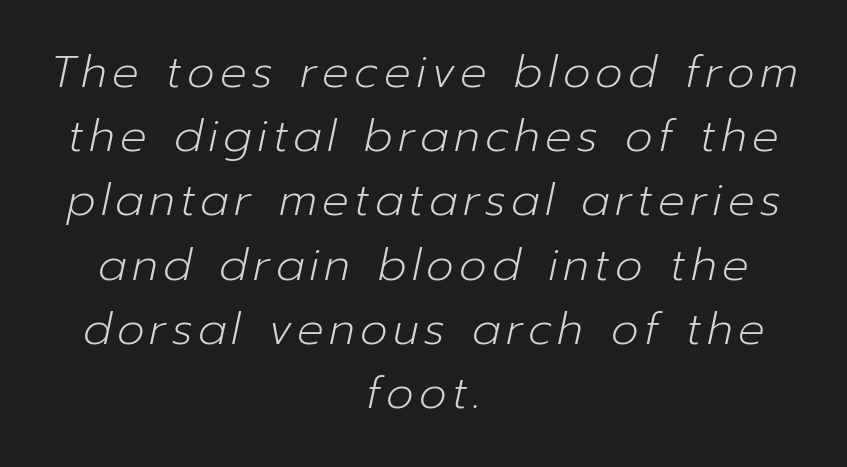
Q: Is the text bold? A: No.
Q: Is the text italic (slanted)? A: Yes, it leans right by about 12 degrees.
Q: Is the text underlined? A: No.
Q: How is the paragraph aligned? A: Centered.
Q: Is the spacing between lines tight, normal or loose? A: Normal.
Q: Width (condensed, normal, or wide)? A: Normal.
Q: Stroke contrast? A: Low.
Q: x-height? A: Medium.
Q: Monospaced? A: No.
